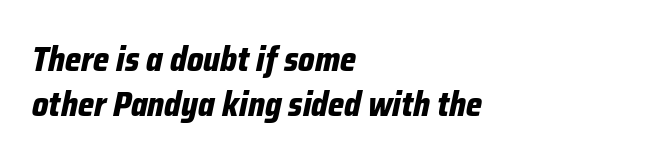
{"italic": "yes", "lean": "right", "slant_degrees": 12, "bold": "yes", "weight": "bold", "width": "condensed", "stroke_contrast": "low", "x_height": "medium", "monospaced": "no", "underline": "no", "align": "left", "line_spacing": "normal", "line_spacing_ratio": 1.33, "letter_spacing": "normal", "letter_spacing_em": 0.0, "glyph_px": 34}
